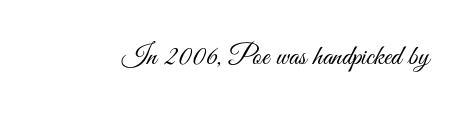
A light-to-regular cut is what we see here. There is no visible air inserted between adjacent glyphs. Each letter's strokes conclude bluntly, with no projecting serifs. Here the designer chose a conventional face with non-uniform glyph widths. Has an underline been added? It has not.
